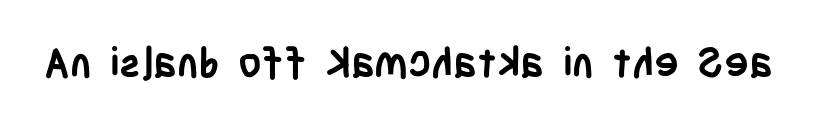
Q: Is the text bold? A: Yes.
Q: Is the text italic (slanted)? A: No, it is upright.
Q: Is the typeface a serif or a sans-serif typeface? A: Sans-serif.
Q: Is the text underlined? A: No.
Q: Is the spacing between letters normal or unusually wide? A: Normal.
Q: Width (condensed, normal, or wide)? A: Condensed.
Q: Stroke contrast? A: Low.
Q: x-height? A: Large.
Q: Monospaced? A: No.
